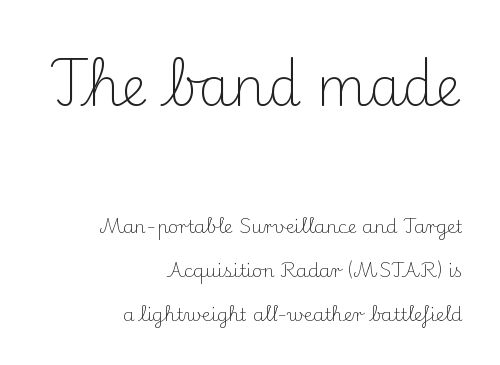
{"serif": "yes", "italic": "no", "bold": "no", "weight": "light", "width": "normal", "stroke_contrast": "medium", "x_height": "small", "monospaced": "no", "underline": "no", "align": "right", "line_spacing": "loose", "line_spacing_ratio": 2.44, "letter_spacing": "normal", "letter_spacing_em": 0.0, "larger_block": "first", "size_ratio": 2.94, "glyph_px": 53}
